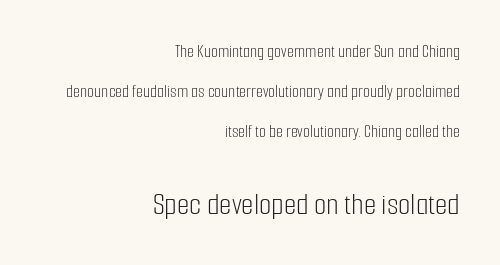
The image shows 32 px light, condensed sans-serif type, upright; set right-aligned, loose line spacing (2.22x), normal letter spacing, not underlined; the second (bottom) block is 1.78x larger; low stroke contrast and a medium x-height.
